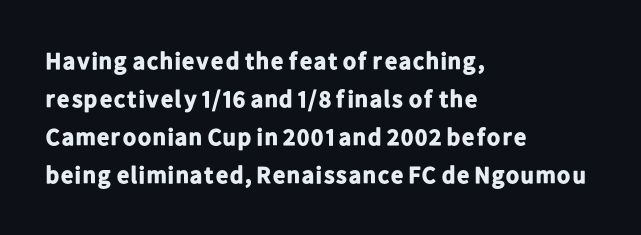
The space between consecutive lines is moderate. Alignment: flush left. The passage shown is not underscored anywhere. The type is set solid horizontally, with unmodified tracking. The characters look thick and weighty, a clear bold. Unlike italic type, these characters show no tilt at all.
